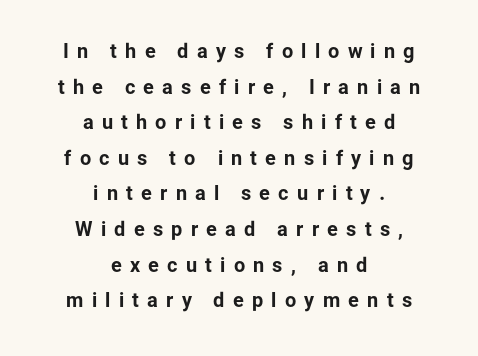
The paragraph has two soft edges and a firm central axis. The typesetting leans heavy: a genuine bold. The lettering stays uniformly vertical, giving the passage a roman look. Type without underlining. The gaps between neighbouring characters are conspicuously large.
